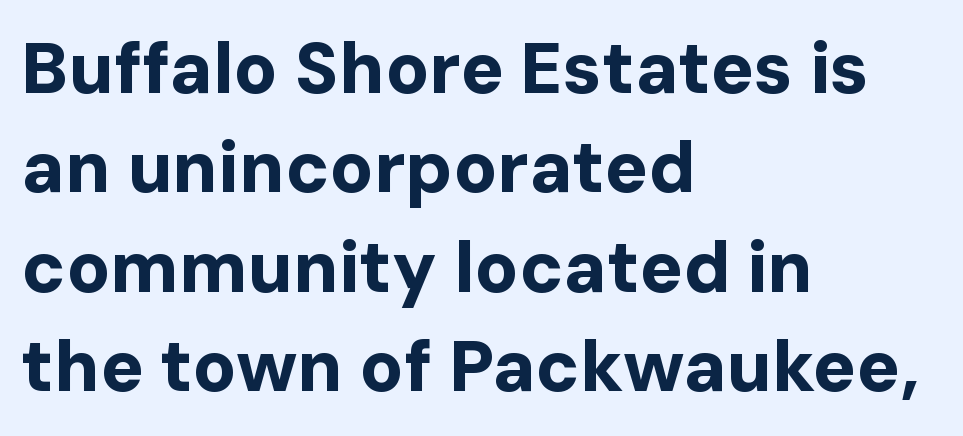
The image shows 72 px bold sans-serif type, upright; set left-aligned, normal line spacing (1.38x), normal letter spacing, not underlined; low stroke contrast and a medium x-height.
